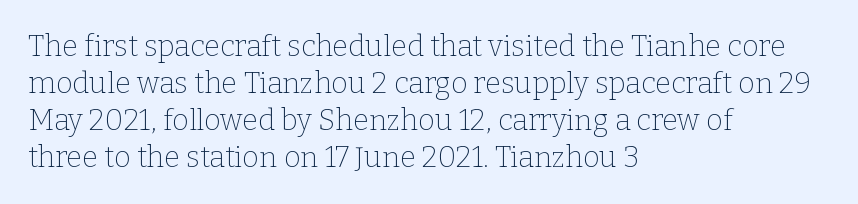
Q: Is the text bold? A: No.
Q: Is the text italic (slanted)? A: No, it is upright.
Q: Is the typeface a serif or a sans-serif typeface? A: Serif.
Q: Is the text underlined? A: No.
Q: How is the paragraph aligned? A: Left-aligned.
Q: Is the spacing between letters normal or unusually wide? A: Normal.
Q: Is the spacing between lines tight, normal or loose? A: Normal.
Q: Width (condensed, normal, or wide)? A: Normal.
Q: Stroke contrast? A: Low.
Q: x-height? A: Medium.
Q: Monospaced? A: No.
